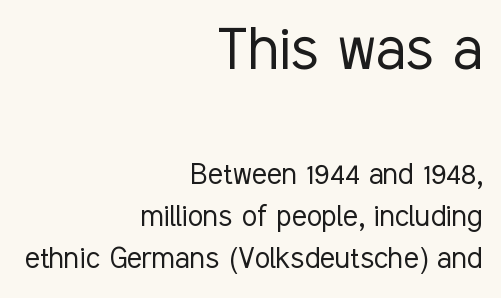
The image shows 70 px light, condensed sans-serif type, upright; set right-aligned, line spacing 1.2x, normal letter spacing, not underlined; the first (top) block is 2.0x larger; low stroke contrast and a medium x-height.
